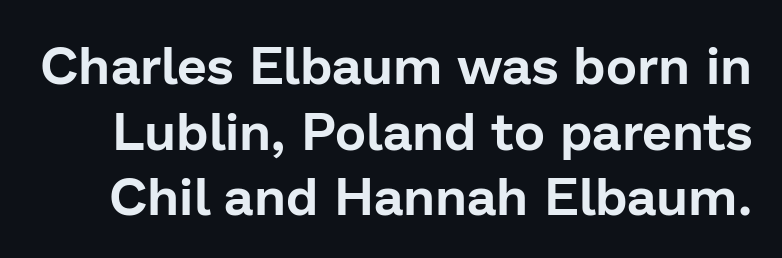
The image shows 53 px sans-serif type, upright; set line spacing 1.24x, normal letter spacing, not underlined; low stroke contrast and a medium x-height.
